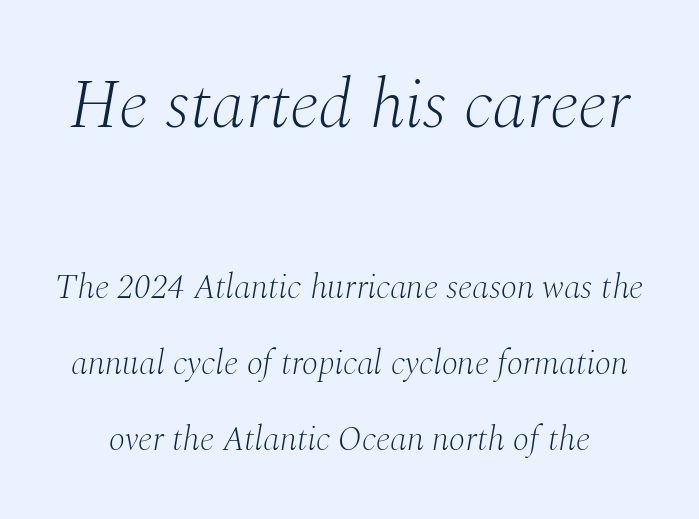
Serifs: yes, visible at the terminals of the letterforms. Each letter keeps its own natural width here, so spacing adapts to shape. Whoever set this made the first block the dominant, larger element. Compared with a typical body face, this is equally light or lighter still. Underline: absent. What stands out about the letter spacing? Nothing — it is the standard amount.
